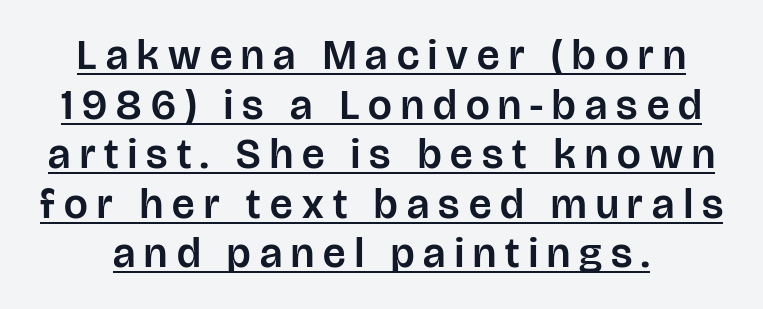
The type sits square on the baseline with zero lean. Classification — sans serif. The letterforms stand isolated, each surrounded by extra space. Glance below the letters and you will spot a drawn line. This sample has the flowing, uneven cadence of proportional lettering.
